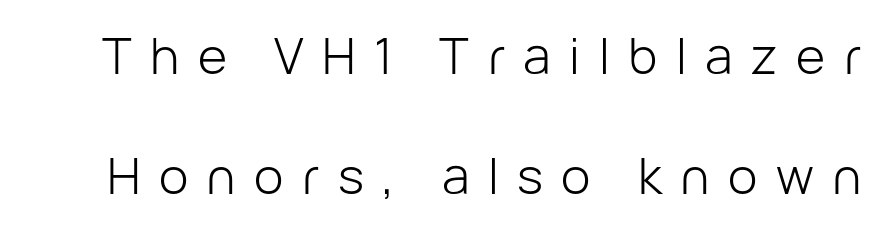
The letterforms sit at book weight or below. A roman cut, with each character standing at attention. Horizontal bands of white between lines are thick stripes. These lines have a slow, spaced-out rhythm from letter to letter. You could not count columns in this text — the font is proportionally spaced. The area under the type is left untouched.
